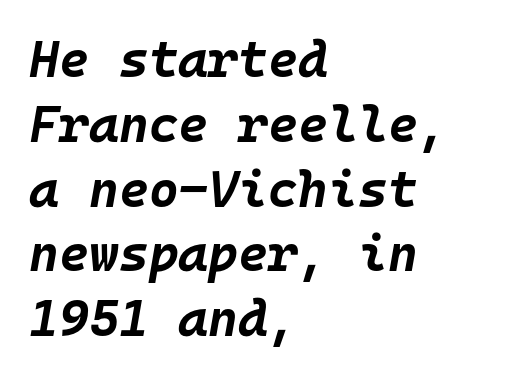
Q: Is the text bold? A: Yes.
Q: Is the text italic (slanted)? A: Yes, it leans right by about 10 degrees.
Q: Is the text underlined? A: No.
Q: How is the paragraph aligned? A: Left-aligned.
Q: Is the spacing between letters normal or unusually wide? A: Normal.
Q: Is the spacing between lines tight, normal or loose? A: Normal.
Q: Width (condensed, normal, or wide)? A: Normal.
Q: Stroke contrast? A: Low.
Q: x-height? A: Large.
Q: Monospaced? A: Yes.
